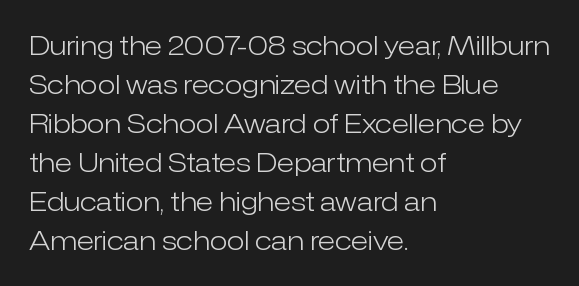
Each new line begins a customary step beneath the previous one. Students, note that the glyphs here touch the page at normal intervals. Letters rest on an invisible, unmarked baseline. Posture: upright roman.
